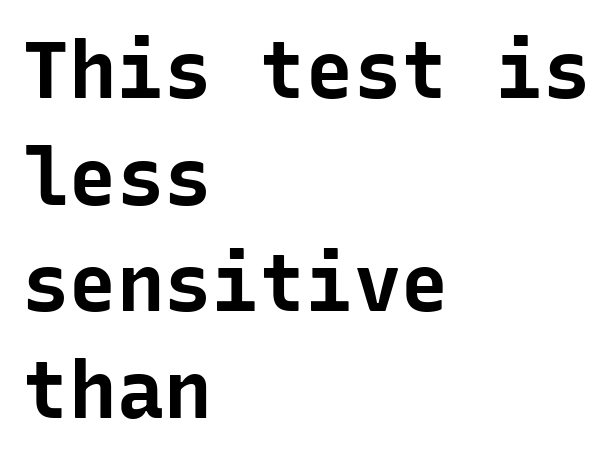
Designer's note — italics off, roman on. The letters march in equal steps, a hallmark of fixed-pitch type. Interline gaps are of average width in this sample. Observe the ordinary spacing: letters are neighbours, not strangers.
